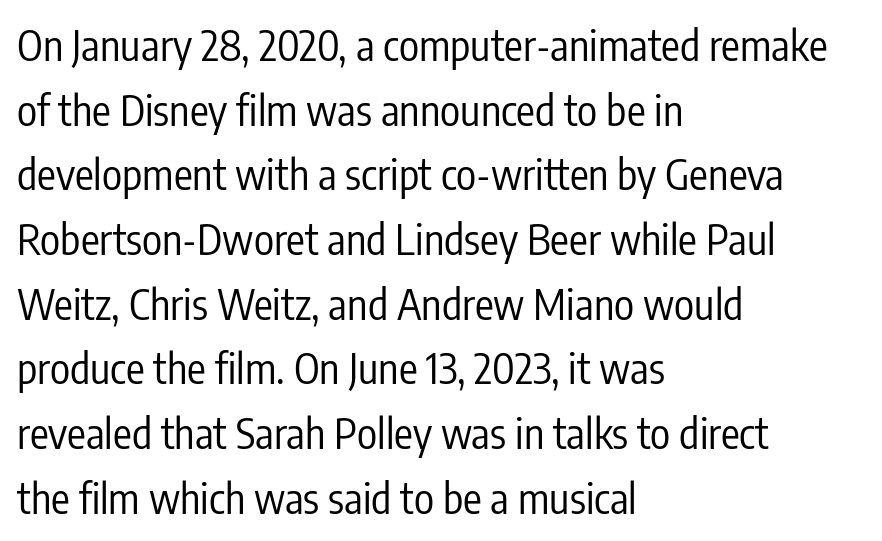
Each word holds together tightly as a unit, with standard inter-letter gaps. The face looks like a standard text weight, possibly lighter. Vertically, the passage feels balanced, rows spaced as you'd expect. Every row of glyphs begins at an identical x-position on the left.
